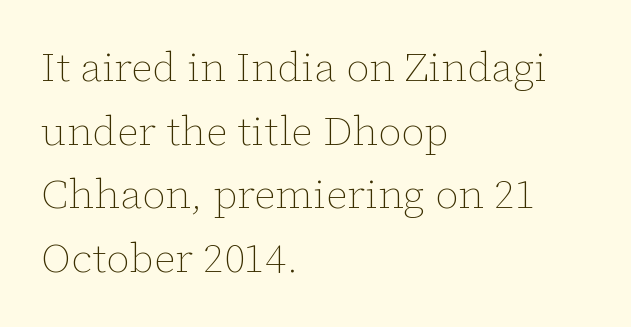
Q: Is the text bold? A: No.
Q: Is the text italic (slanted)? A: No, it is upright.
Q: Is the text underlined? A: No.
Q: How is the paragraph aligned? A: Left-aligned.
Q: Is the spacing between letters normal or unusually wide? A: Normal.
Q: Is the spacing between lines tight, normal or loose? A: Normal.
Q: Width (condensed, normal, or wide)? A: Normal.
Q: Stroke contrast? A: Low.
Q: x-height? A: Medium.
Q: Monospaced? A: No.
